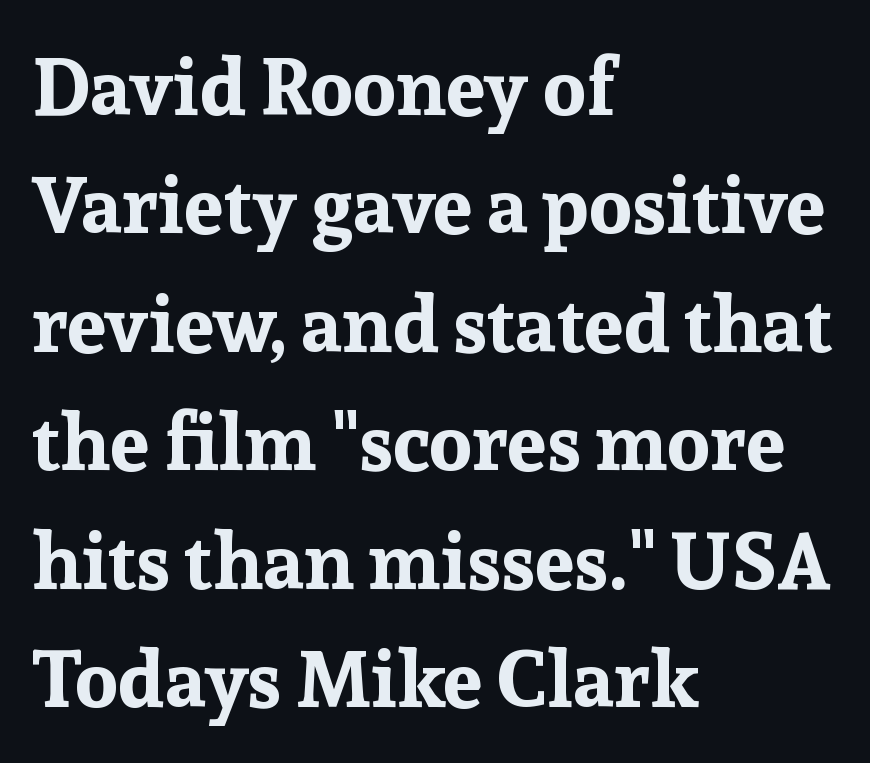
Q: Is the text bold? A: Yes.
Q: Is the text italic (slanted)? A: No, it is upright.
Q: Is the typeface a serif or a sans-serif typeface? A: Serif.
Q: Is the text underlined? A: No.
Q: How is the paragraph aligned? A: Left-aligned.
Q: Is the spacing between letters normal or unusually wide? A: Normal.
Q: Is the spacing between lines tight, normal or loose? A: Normal.
Q: Width (condensed, normal, or wide)? A: Normal.
Q: Stroke contrast? A: Low.
Q: x-height? A: Medium.
Q: Monospaced? A: No.
